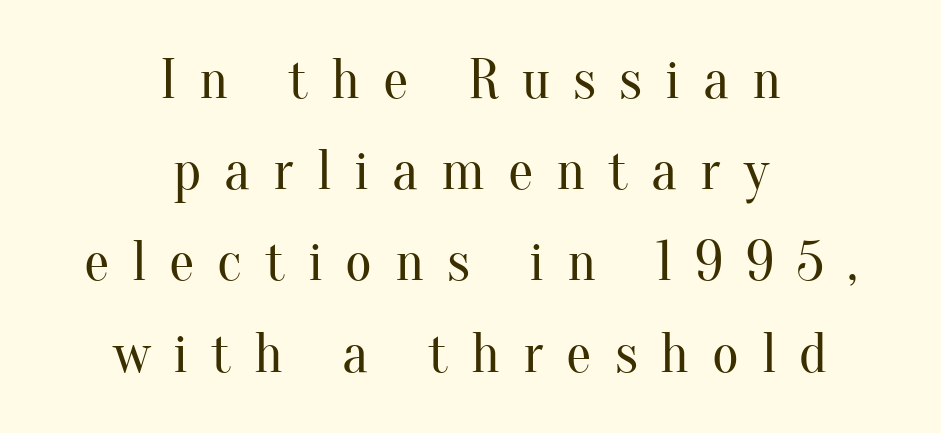
Q: Is the text bold? A: No.
Q: Is the text italic (slanted)? A: No, it is upright.
Q: Is the typeface a serif or a sans-serif typeface? A: Serif.
Q: Is the text underlined? A: No.
Q: How is the paragraph aligned? A: Centered.
Q: Is the spacing between letters normal or unusually wide? A: Unusually wide.
Q: Is the spacing between lines tight, normal or loose? A: Normal.
Q: Width (condensed, normal, or wide)? A: Normal.
Q: Stroke contrast? A: Medium.
Q: x-height? A: Small.
Q: Monospaced? A: No.
